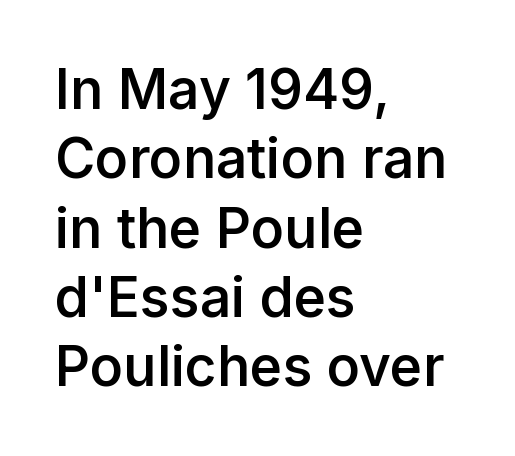
Stroke terminals: plain, sans-serif. Strokes here are thickened, but only to semibold level. Descenders are the only things crossing below the line. Each letter keeps its own natural width here, so spacing adapts to shape. Does the copy run flush right? No — it runs flush left. Short note: letters normally spaced.
